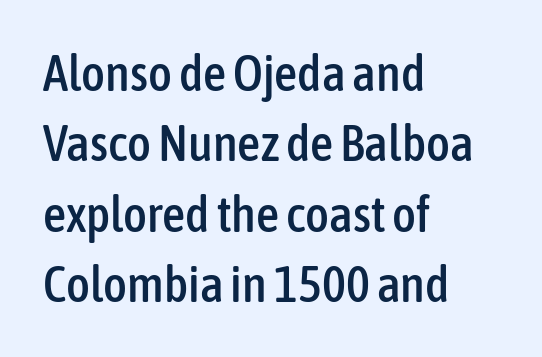
Character widths vary here, with narrow letters taking less room than wide ones. Here the glyphs are tracked normally, forming tight word shapes. The axis of the letterforms is exactly vertical. Notice how descenders clear the ascenders below comfortably — that's standard leading.
